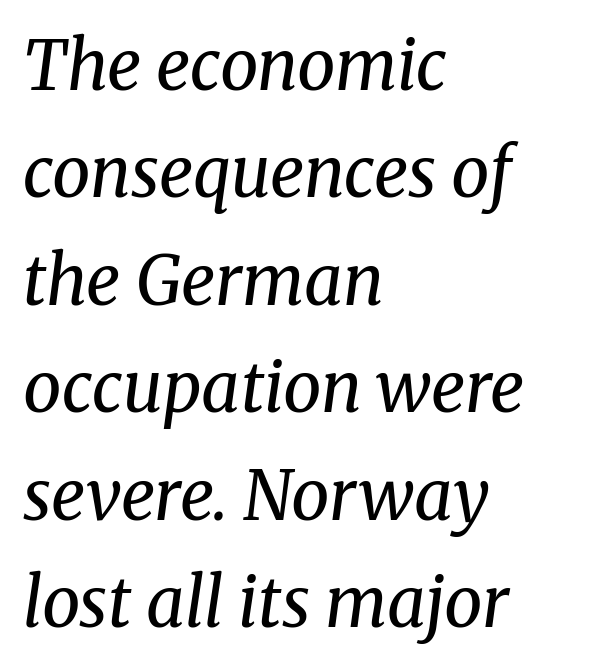
The image shows 68 px regular-weight serif type, italic (leaning right); set left-aligned, normal line spacing (1.58x), normal letter spacing, not underlined; medium stroke contrast and a medium x-height.
